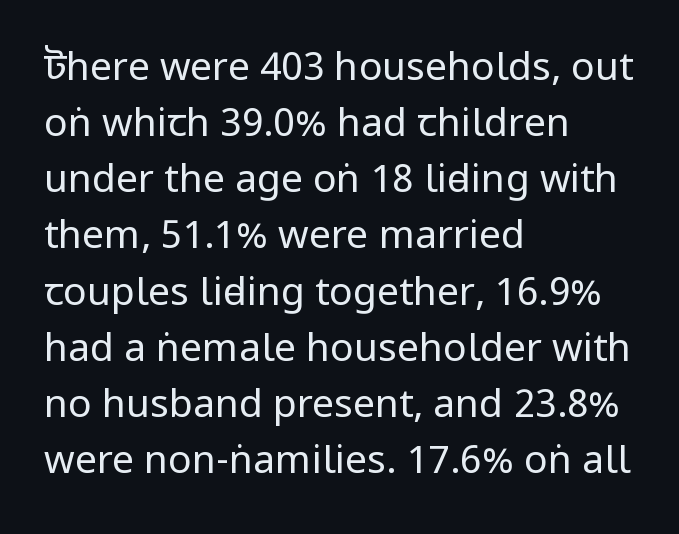
{"serif": "no", "italic": "no", "bold": "no", "weight": "regular", "width": "condensed", "stroke_contrast": "low", "x_height": "large", "monospaced": "no", "underline": "no", "align": "left", "line_spacing": "normal", "line_spacing_ratio": 1.44, "letter_spacing": "normal", "letter_spacing_em": 0.0, "glyph_px": 39}
